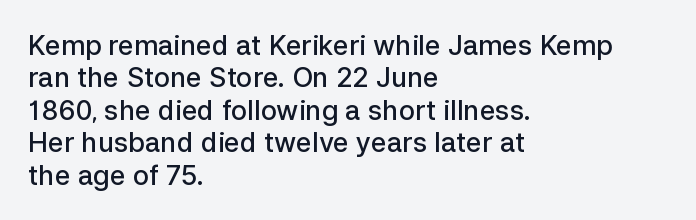
Q: Is the text bold? A: Semi-bold.
Q: Is the text italic (slanted)? A: No, it is upright.
Q: Is the text underlined? A: No.
Q: How is the paragraph aligned? A: Left-aligned.
Q: Is the spacing between letters normal or unusually wide? A: Normal.
